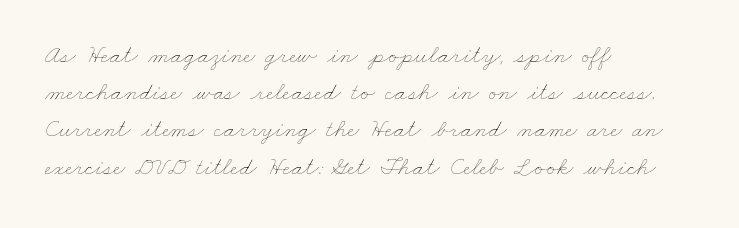
Lines of text with bare space underneath. Reading down the column, the eye jumps a familiar distance to each next line. Weight: not bold — regular or lighter. You could call the tracking neutral — neither tight nor loose. This sample is left-justified, so line endings fall wherever the words run out.
